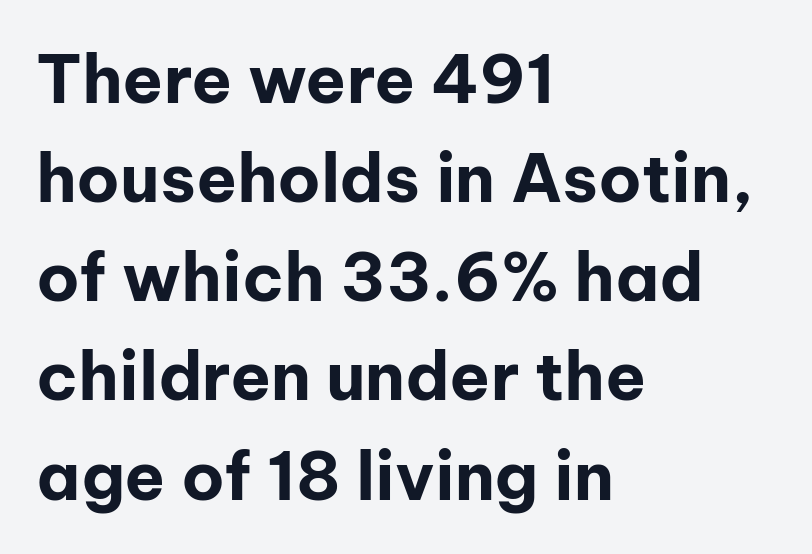
The type family on display is of the sans-serif kind. Students, note that the glyphs here touch the page at normal intervals. The rendering anchors every line to the left-hand side. Thick stems and heavy bowls — unmistakably bold. Here the designer chose a conventional face with non-uniform glyph widths.
